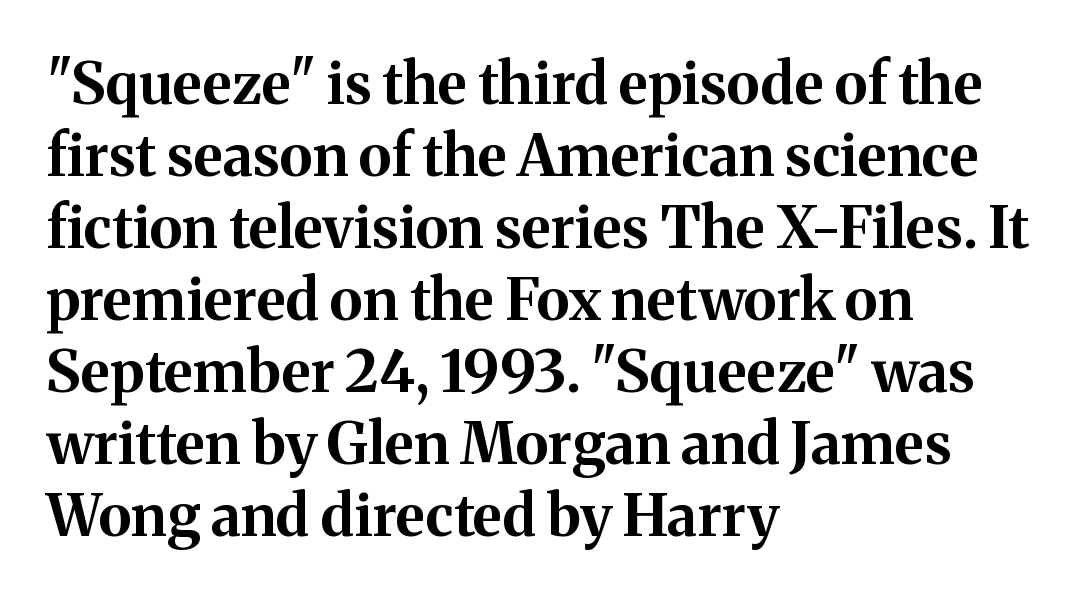
The image shows 58 px bold serif type, upright; set left-aligned, line spacing 1.24x, normal letter spacing, not underlined; medium stroke contrast and a medium x-height.
